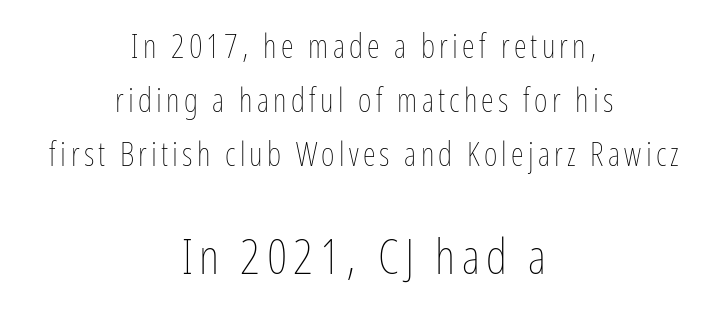
Posture: upright roman. The gap between lines stays unmarked. A typesetter would call this proportional, since set widths differ per character. Each new line begins a customary step beneath the previous one. The face used here appears at its bigger size in the lower chunk. Stroke thickness stays within the range of a standard reading face or lighter.
